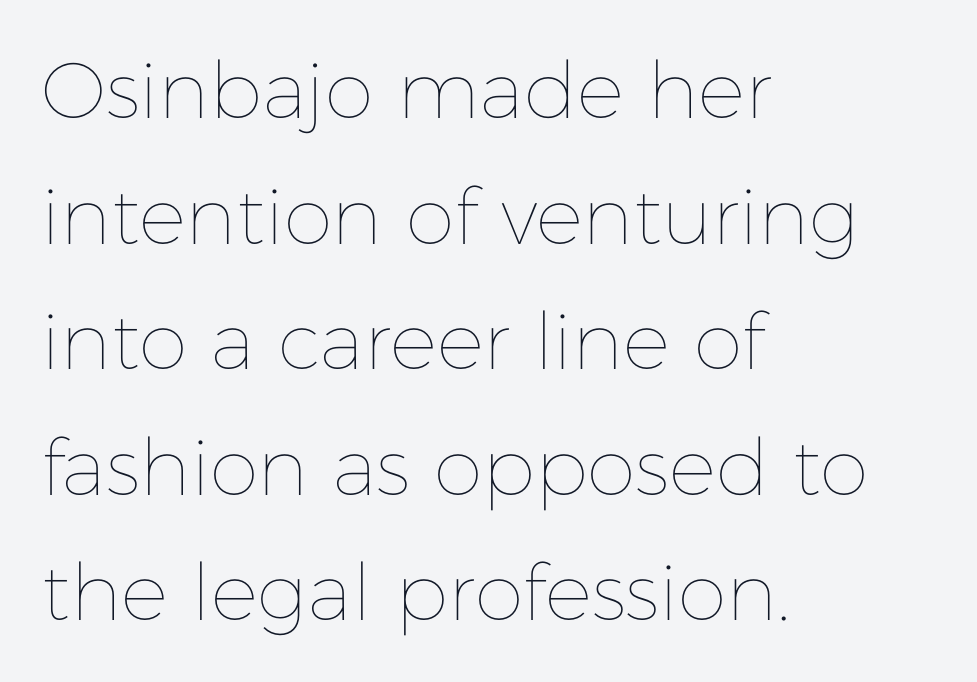
{"italic": "no", "bold": "no", "weight": "thin", "width": "normal", "stroke_contrast": "low", "x_height": "medium", "monospaced": "no", "underline": "no", "align": "left", "line_spacing": "normal", "line_spacing_ratio": 1.59, "letter_spacing": "normal", "letter_spacing_em": 0.0, "glyph_px": 79}
